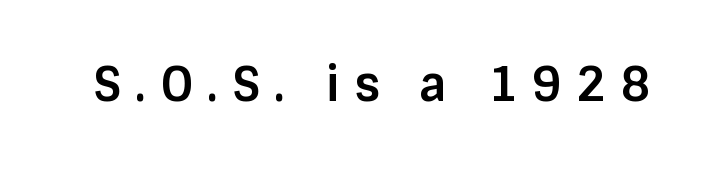
Here the designer chose a conventional face with non-uniform glyph widths. Examine the stroke ends and you'll find no serifs. On the weight axis this lands at bold, roughly 700. The letters stand straight up with perfectly vertical stems. This rendering widens character spacing well past its baseline value.
